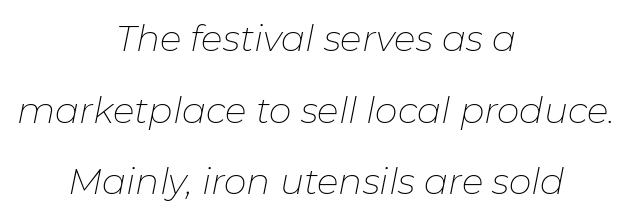
Q: Is the text bold? A: No.
Q: Is the text italic (slanted)? A: Yes, it leans right by about 11 degrees.
Q: Is the text underlined? A: No.
Q: How is the paragraph aligned? A: Centered.
Q: Is the spacing between letters normal or unusually wide? A: Normal.
Q: Is the spacing between lines tight, normal or loose? A: Loose.
Q: Width (condensed, normal, or wide)? A: Normal.
Q: Stroke contrast? A: Low.
Q: x-height? A: Medium.
Q: Monospaced? A: No.
